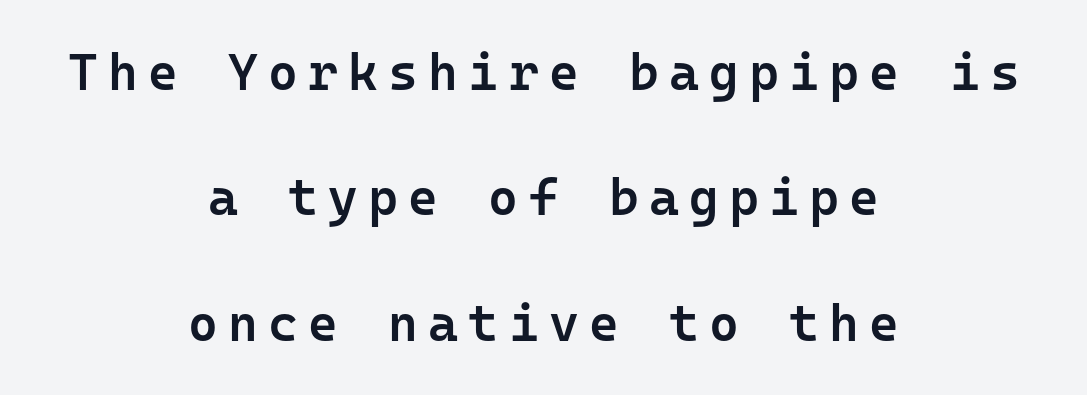
Q: Is the text bold? A: Semi-bold.
Q: Is the text italic (slanted)? A: No, it is upright.
Q: Is the typeface a serif or a sans-serif typeface? A: Sans-serif.
Q: Is the text underlined? A: No.
Q: How is the paragraph aligned? A: Centered.
Q: Is the spacing between letters normal or unusually wide? A: Unusually wide.
Q: Is the spacing between lines tight, normal or loose? A: Loose.
Q: Width (condensed, normal, or wide)? A: Normal.
Q: Stroke contrast? A: Low.
Q: x-height? A: Medium.
Q: Monospaced? A: Yes.
